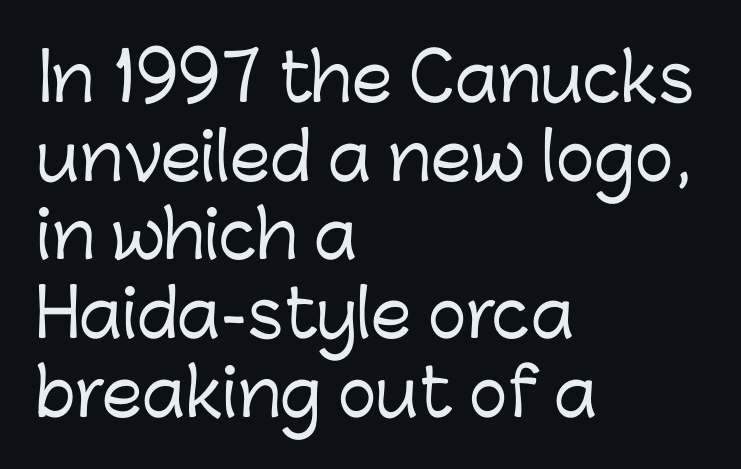
Q: Is the text italic (slanted)? A: No, it is upright.
Q: Is the typeface a serif or a sans-serif typeface? A: Sans-serif.
Q: Is the text underlined? A: No.
Q: How is the paragraph aligned? A: Left-aligned.
Q: Is the spacing between letters normal or unusually wide? A: Normal.
Q: Width (condensed, normal, or wide)? A: Normal.
Q: Stroke contrast? A: Low.
Q: x-height? A: Medium.
Q: Monospaced? A: No.
